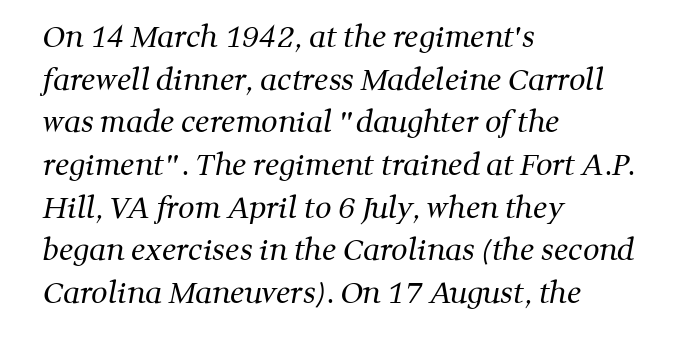
The image shows 29 px regular-weight serif type; set left-aligned, normal line spacing (1.47x), normal letter spacing, not underlined; medium stroke contrast and a medium x-height.
